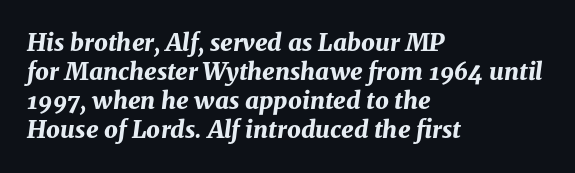
The passage is arranged the way most books set body copy — flush left. This rendering leaves character spacing at its baseline value. The glyphs look as if they've been sheared to an angle. Heavy-handed strokes throughout: this text is bold. Descenders hang freely into open space.
